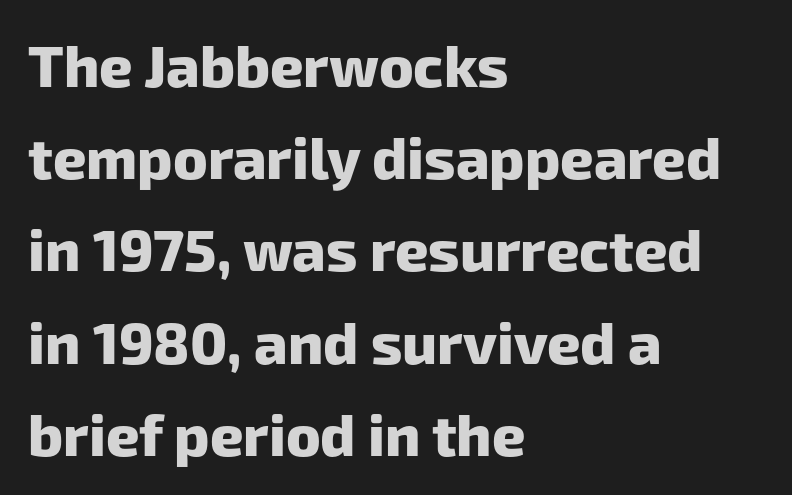
Words float on clear page, feet unadorned. This rendering uses left alignment, leaving the right contour irregular. You could not count columns in this text — the font is proportionally spaced. These lines carry a lot of weight — the face is fully bold. This is sans-serif lettering, the kind often seen on screens and signage.
